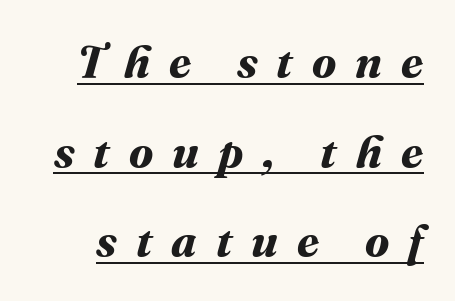
{"bold": "yes", "weight": "bold", "width": "normal", "stroke_contrast": "medium", "x_height": "medium", "monospaced": "no", "underline": "yes", "line_spacing": "loose", "line_spacing_ratio": 1.99, "letter_spacing": "wide", "letter_spacing_em": 0.42, "glyph_px": 45}
